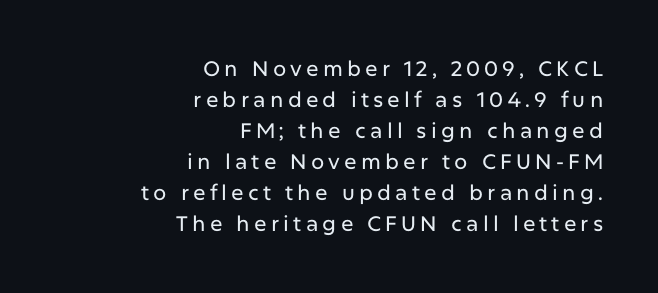
{"italic": "no", "underline": "no", "align": "right", "line_spacing": "normal", "line_spacing_ratio": 1.48, "letter_spacing": "wide", "letter_spacing_em": 0.2, "glyph_px": 21}
